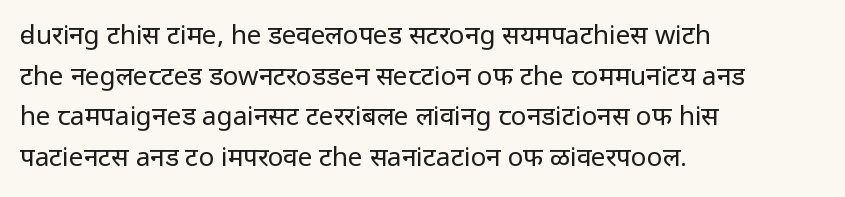
The zone under the glyphs is completely vacant. Letters have the restrained weight of plain body copy at most. Line beginnings align vertically; line endings do not. The gaps between neighbouring characters are ordinary and unremarkable.
